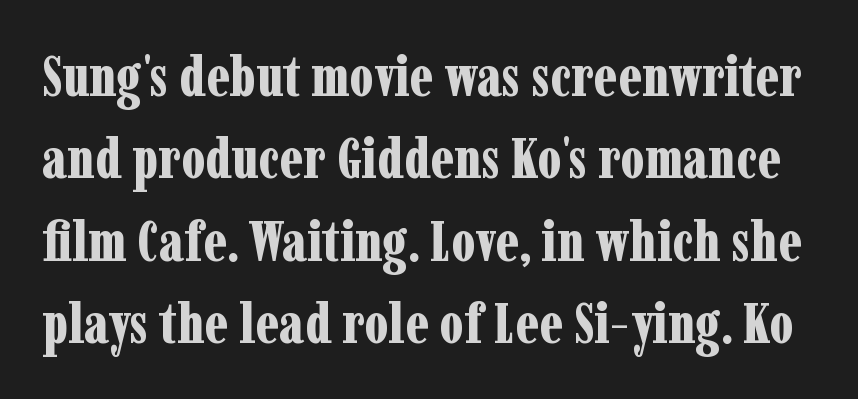
Q: Is the text bold? A: Yes.
Q: Is the text italic (slanted)? A: No, it is upright.
Q: Is the typeface a serif or a sans-serif typeface? A: Serif.
Q: Is the text underlined? A: No.
Q: Is the spacing between letters normal or unusually wide? A: Normal.
Q: Is the spacing between lines tight, normal or loose? A: Normal.
Q: Width (condensed, normal, or wide)? A: Condensed.
Q: Stroke contrast? A: Low.
Q: x-height? A: Medium.
Q: Monospaced? A: No.
